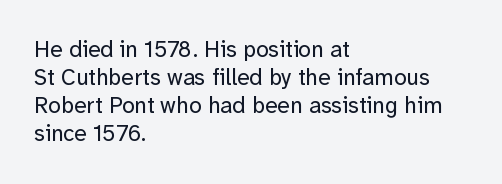
Every stem runs plumb, perpendicular to the baseline. Layout note: lines flush left. Decoration check: the copy has no underline. Short note: letters normally spaced.
